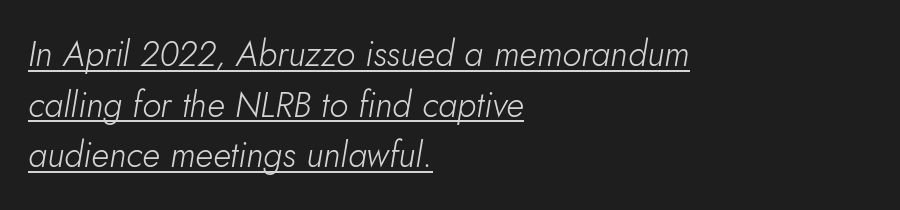
The image shows 35 px light type, italic (leaning right); set left-aligned, normal line spacing (1.45x), normal letter spacing, underlined; low stroke contrast and a small x-height.
